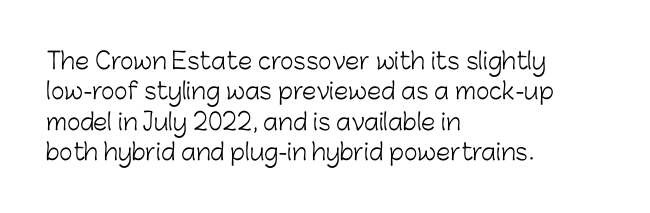
{"italic": "no", "bold": "no", "underline": "no", "align": "left", "line_spacing": "normal", "line_spacing_ratio": 1.32, "letter_spacing": "normal", "letter_spacing_em": 0.0, "glyph_px": 23}
